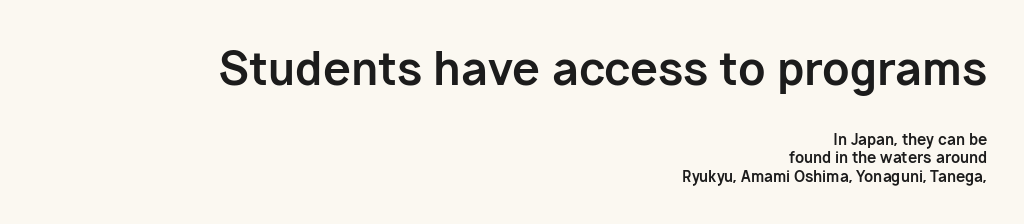
{"serif": "no", "italic": "no", "bold": "yes", "weight": "bold", "width": "normal", "stroke_contrast": "low", "x_height": "medium", "monospaced": "no", "underline": "no", "align": "right", "line_spacing_ratio": 1.24, "letter_spacing": "normal", "letter_spacing_em": 0.0, "larger_block": "first", "size_ratio": 3.0, "glyph_px": 45}
